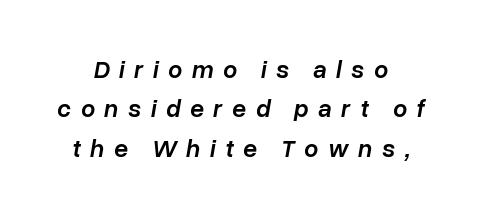
The passage shown leans; its letterforms are oblique. The baseline area is clear. Interline gaps are of average width in this sample. Observe the wide spacing: letters keep a clear distance from each other. Stroke thickness is moderately raised; the sample reads as semibold.
